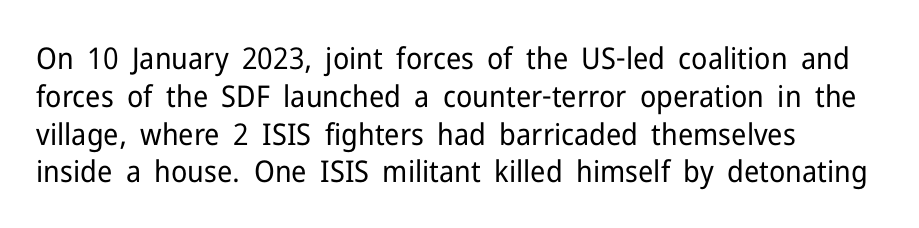
The image shows 30 px regular-weight sans-serif type, upright; set left-aligned, normal line spacing (1.26x), normal letter spacing, not underlined; low stroke contrast and a medium x-height.
